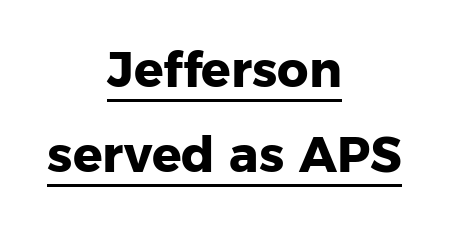
{"serif": "no", "italic": "no", "bold": "yes", "weight": "heavy", "width": "normal", "stroke_contrast": "low", "x_height": "medium", "monospaced": "no", "underline": "yes", "align": "center", "line_spacing_ratio": 1.74, "letter_spacing": "normal", "letter_spacing_em": 0.0, "glyph_px": 49}
